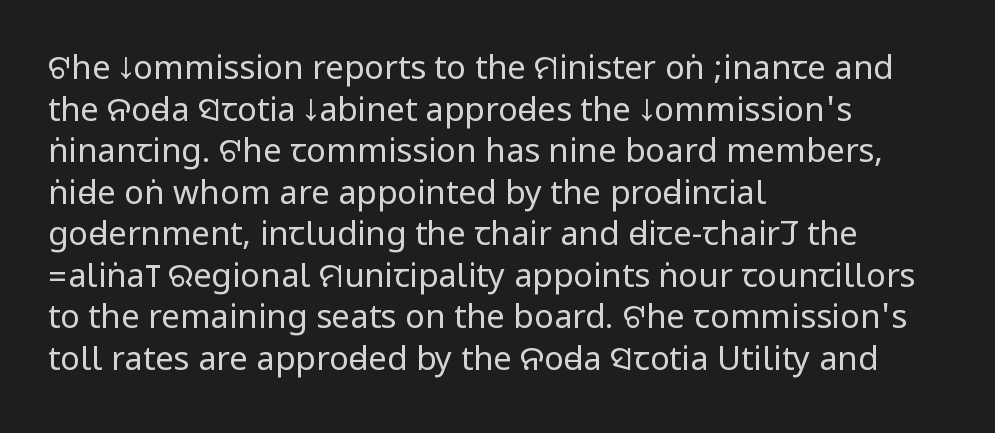
Q: Is the text bold? A: No.
Q: Is the text italic (slanted)? A: No, it is upright.
Q: Is the typeface a serif or a sans-serif typeface? A: Sans-serif.
Q: Is the text underlined? A: No.
Q: How is the paragraph aligned? A: Left-aligned.
Q: Is the spacing between letters normal or unusually wide? A: Normal.
Q: Is the spacing between lines tight, normal or loose? A: Normal.
Q: Width (condensed, normal, or wide)? A: Condensed.
Q: Stroke contrast? A: Low.
